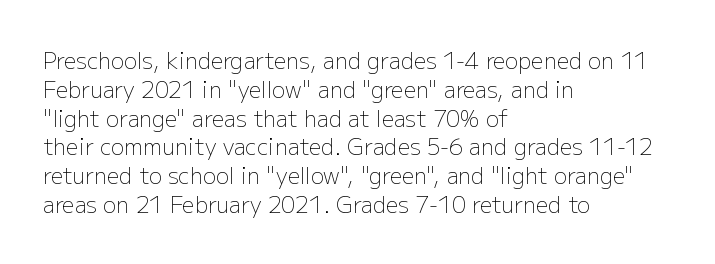
The image shows 22 px text type, upright; set left-aligned, normal line spacing (1.31x), normal letter spacing, not underlined.
